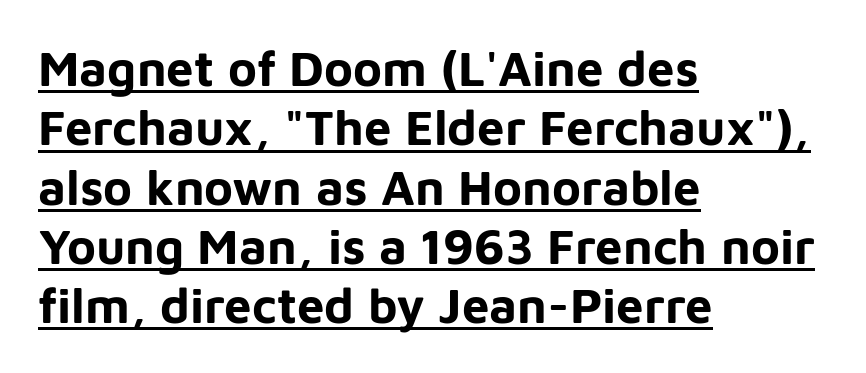
{"serif": "no", "italic": "no", "bold": "yes", "weight": "bold", "width": "normal", "stroke_contrast": "low", "x_height": "medium", "monospaced": "no", "underline": "yes", "align": "left", "line_spacing_ratio": 1.21, "letter_spacing": "normal", "letter_spacing_em": 0.0, "glyph_px": 49}
